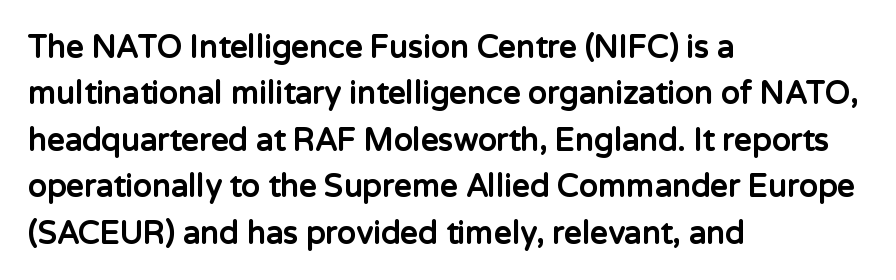
Q: Is the text bold? A: Yes.
Q: Is the text italic (slanted)? A: No, it is upright.
Q: Is the typeface a serif or a sans-serif typeface? A: Sans-serif.
Q: Is the text underlined? A: No.
Q: How is the paragraph aligned? A: Left-aligned.
Q: Is the spacing between letters normal or unusually wide? A: Normal.
Q: Is the spacing between lines tight, normal or loose? A: Normal.
Q: Width (condensed, normal, or wide)? A: Normal.
Q: Stroke contrast? A: Low.
Q: x-height? A: Medium.
Q: Monospaced? A: No.
